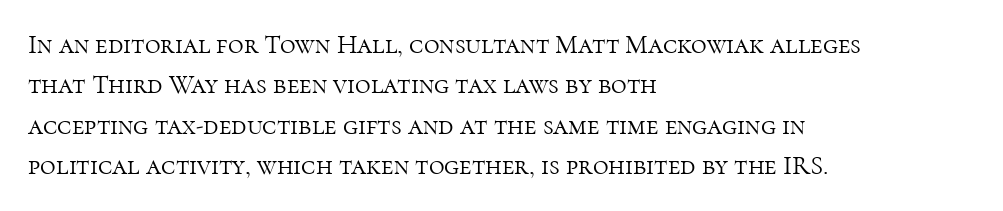
Q: Is the text bold? A: No.
Q: Is the text italic (slanted)? A: No, it is upright.
Q: Is the text underlined? A: No.
Q: How is the paragraph aligned? A: Left-aligned.
Q: Is the spacing between letters normal or unusually wide? A: Normal.
Q: Is the spacing between lines tight, normal or loose? A: Normal.
